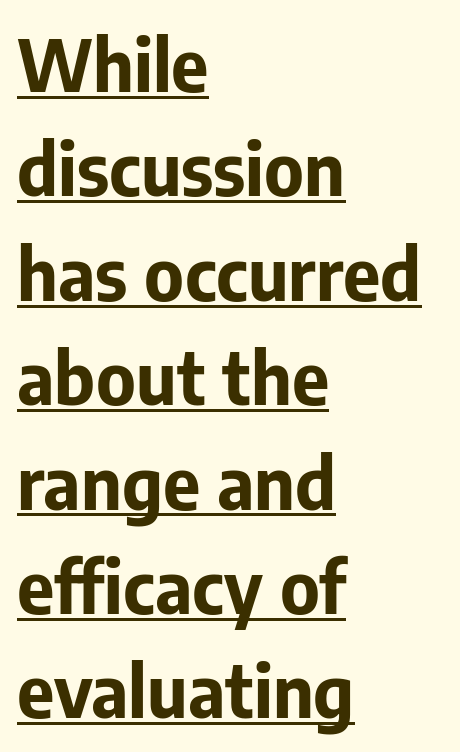
Q: Is the text bold? A: Yes.
Q: Is the text italic (slanted)? A: No, it is upright.
Q: Is the typeface a serif or a sans-serif typeface? A: Sans-serif.
Q: Is the text underlined? A: Yes.
Q: How is the paragraph aligned? A: Left-aligned.
Q: Is the spacing between letters normal or unusually wide? A: Normal.
Q: Is the spacing between lines tight, normal or loose? A: Normal.
Q: Width (condensed, normal, or wide)? A: Normal.
Q: Stroke contrast? A: Low.
Q: x-height? A: Medium.
Q: Monospaced? A: No.
